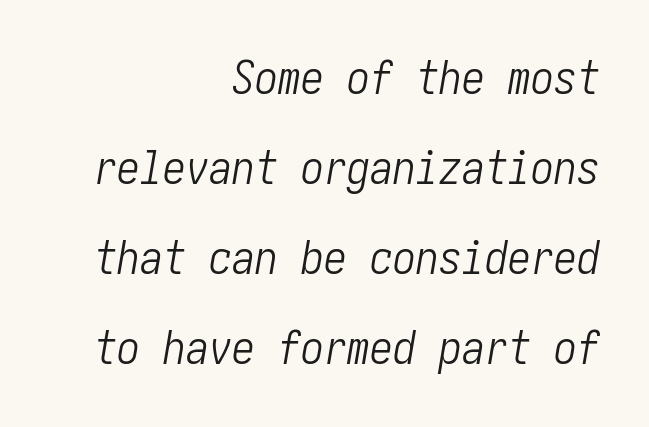
{"italic": "yes", "lean": "right", "slant_degrees": 10, "bold": "no", "weight": "light", "width": "condensed", "stroke_contrast": "low", "x_height": "medium", "underline": "no", "align": "right", "line_spacing": "loose", "line_spacing_ratio": 1.96, "letter_spacing": "normal", "letter_spacing_em": 0.0, "glyph_px": 46}
